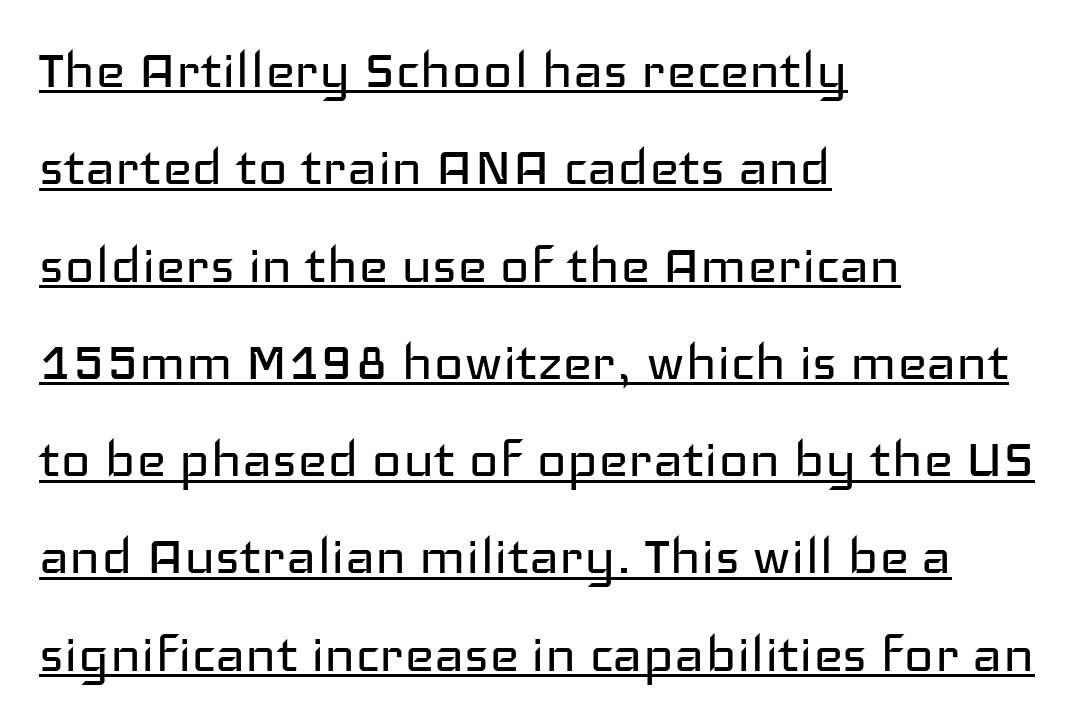
The font's upright variant was chosen for this text. The horizontal fit of the characters is conventional and even. Quick note: interline space is typical. The rendering uses natural spacing where letterforms have individual widths. Is the block centered? No — it sits flush against the left margin. The designer went with a sans here, leaving each stem footless.
